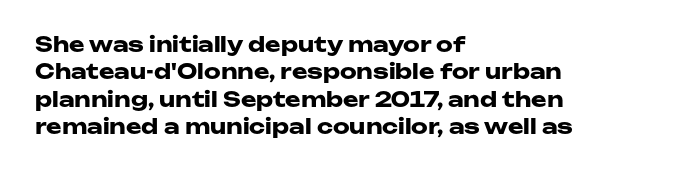
The image shows 21 px bold type, upright; set left-aligned, normal line spacing (1.3x), normal letter spacing, not underlined.
